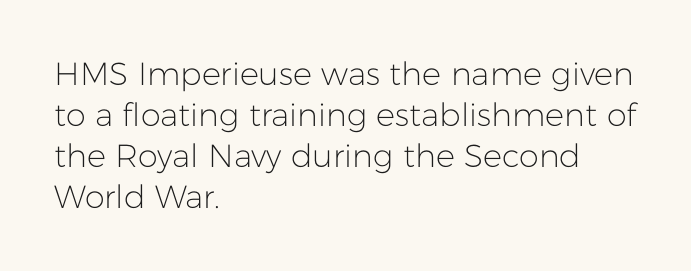
{"serif": "no", "italic": "no", "bold": "no", "weight": "light", "width": "normal", "stroke_contrast": "low", "x_height": "medium", "monospaced": "no", "underline": "no", "align": "left", "line_spacing": "normal", "line_spacing_ratio": 1.28, "letter_spacing": "normal", "letter_spacing_em": 0.0, "glyph_px": 32}
